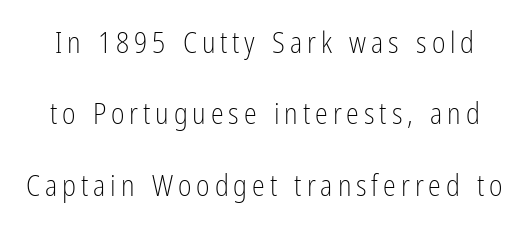
The image shows 29 px light, condensed sans-serif type, upright; set loose line spacing (2.46x), not underlined; low stroke contrast and a medium x-height.
